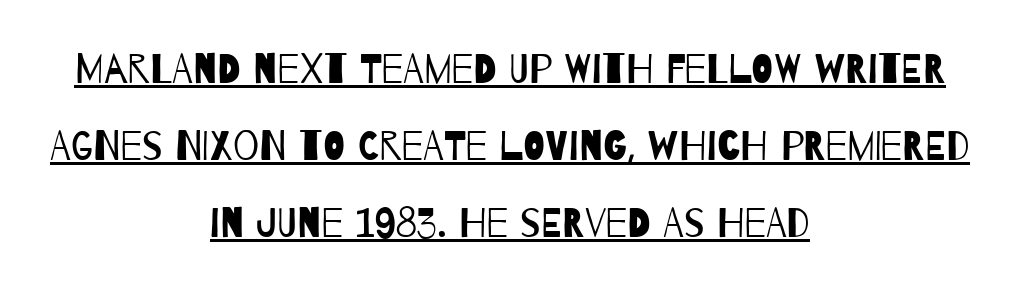
Q: Is the text bold? A: No.
Q: Is the typeface a serif or a sans-serif typeface? A: Sans-serif.
Q: Is the text underlined? A: Yes.
Q: How is the paragraph aligned? A: Centered.
Q: Is the spacing between letters normal or unusually wide? A: Normal.
Q: Width (condensed, normal, or wide)? A: Condensed.
Q: Stroke contrast? A: Low.
Q: x-height? A: Large.
Q: Monospaced? A: No.
